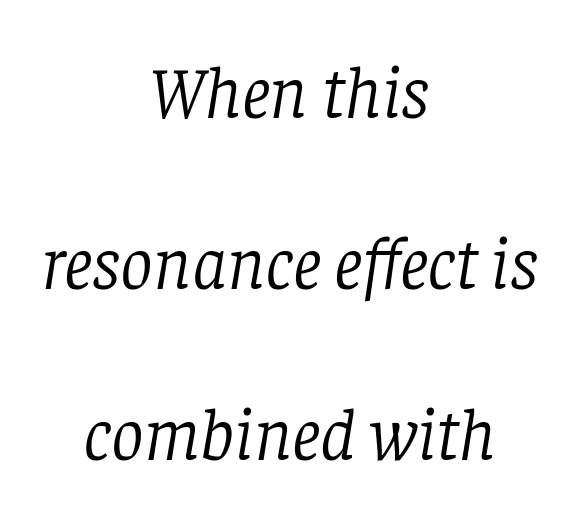
Q: Is the text bold? A: No.
Q: Is the text italic (slanted)? A: Yes, it leans right by about 8 degrees.
Q: Is the typeface a serif or a sans-serif typeface? A: Serif.
Q: Is the text underlined? A: No.
Q: How is the paragraph aligned? A: Centered.
Q: Is the spacing between letters normal or unusually wide? A: Normal.
Q: Is the spacing between lines tight, normal or loose? A: Loose.
Q: Width (condensed, normal, or wide)? A: Normal.
Q: Stroke contrast? A: Low.
Q: x-height? A: Large.
Q: Monospaced? A: No.
